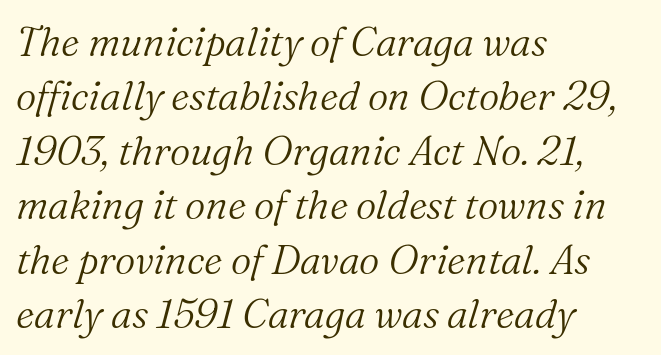
The image shows 40 px light serif type, italic (leaning right); set left-aligned, normal line spacing (1.36x), normal letter spacing, not underlined; medium stroke contrast and a medium x-height.
